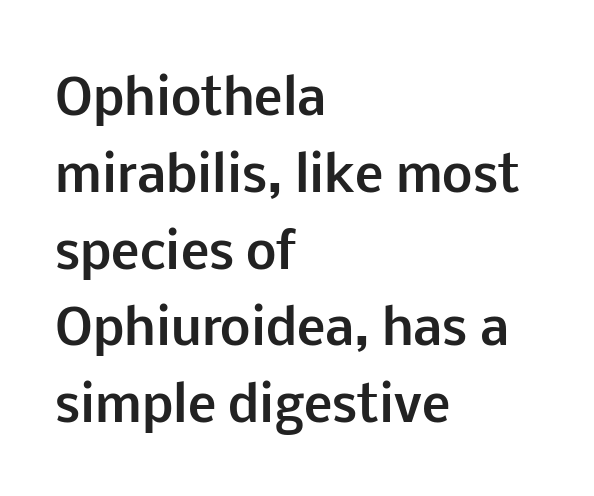
Students, this is bold: see how much ink each stroke carries. Line beginnings align vertically; line endings do not. This sample has the flowing, uneven cadence of proportional lettering. How are the letters spaced? Ordinarily, with no added tracking. Vertically, the passage feels balanced, rows spaced as you'd expect. The rendering shows plain stroke endings on the letterforms — a sans-serif design.
